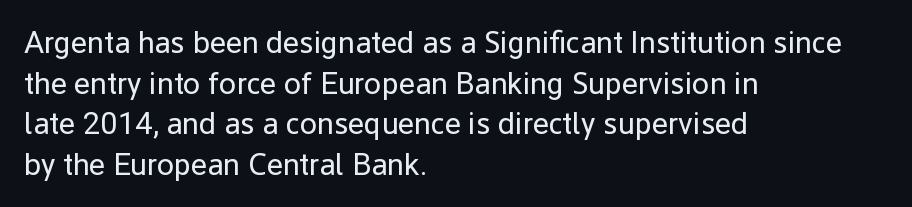
The image shows 31 px regular-weight sans-serif type, upright; set left-aligned, normal line spacing (1.31x), normal letter spacing, not underlined; low stroke contrast and a medium x-height.
